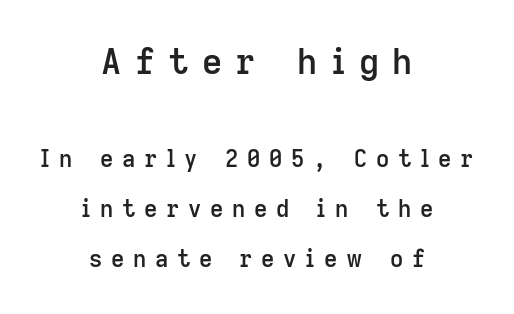
Substantial extra tracking has been applied to these lines. To sum up the face: it is a sans, with no serifs. Check under the words: just untouched page. Size contrast runs from large at the top to small at the bottom. Is this a fixed-width face? No — the glyphs have proportional, varying widths.
